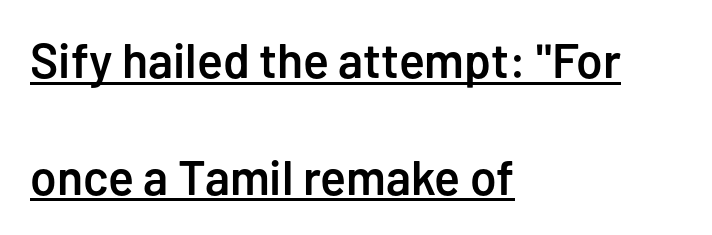
{"serif": "no", "italic": "no", "bold": "semi", "weight": "semibold", "width": "normal", "stroke_contrast": "low", "x_height": "medium", "monospaced": "no", "underline": "yes", "align": "left", "line_spacing": "loose", "line_spacing_ratio": 2.43, "letter_spacing": "normal", "letter_spacing_em": 0.0, "glyph_px": 48}
